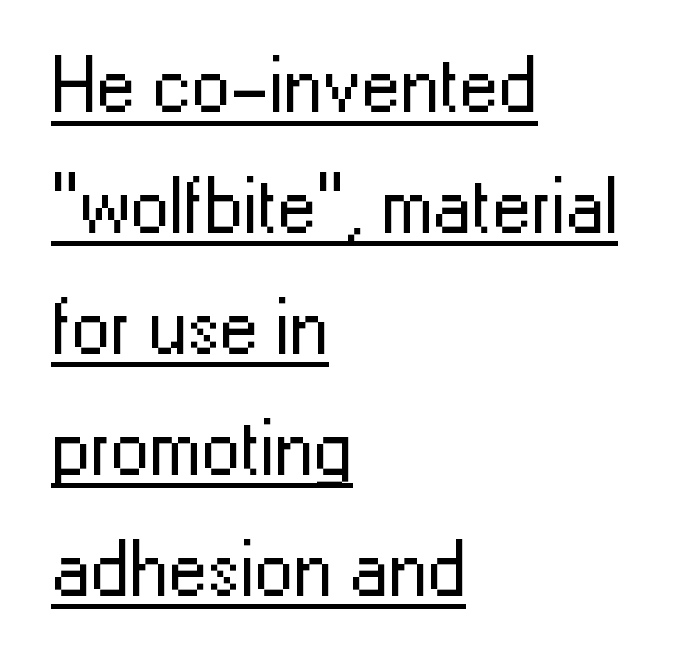
The image shows 78 px regular-weight sans-serif type, upright; set left-aligned, normal line spacing (1.55x), normal letter spacing, underlined; low stroke contrast and a medium x-height.
